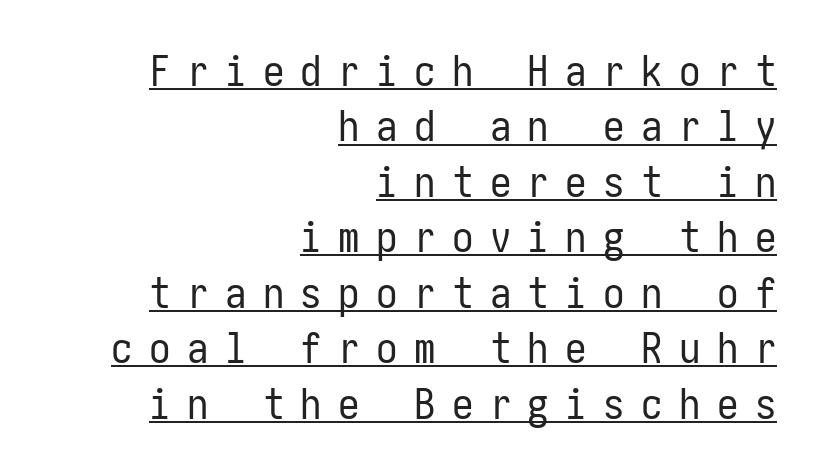
If you drew a line through each stem, it would be perfectly vertical. Underlining? Definitely there. Grotesque or geometric, the face here clearly has no serifs. The setting favours the right margin, as signatures and pull-quotes sometimes do.
